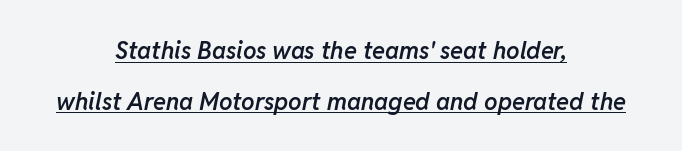
Does extra space separate the letters? No, they use regular spacing. The lines are spread far apart with generous leading. Both edges are ragged and mirror each other, which tells us the setting is centered. Does the lettering tilt? It does — this is italic. These words are printed semibold, heavier than regular yet not bold.
